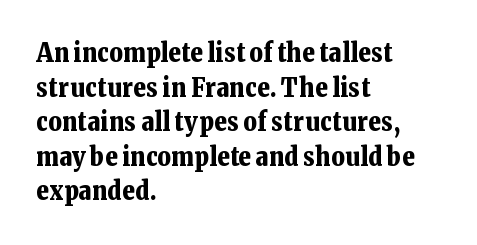
Q: Is the text bold? A: Yes.
Q: Is the text italic (slanted)? A: No, it is upright.
Q: Is the text underlined? A: No.
Q: How is the paragraph aligned? A: Left-aligned.
Q: Is the spacing between letters normal or unusually wide? A: Normal.
Q: Is the spacing between lines tight, normal or loose? A: Normal.
